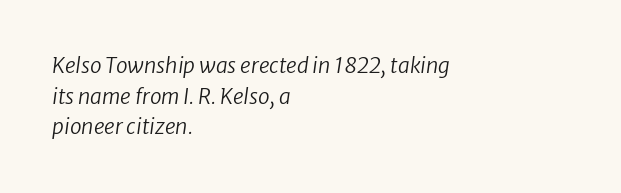
Q: Is the text bold? A: No.
Q: Is the text italic (slanted)? A: Yes, it leans right by about 8 degrees.
Q: Is the text underlined? A: No.
Q: How is the paragraph aligned? A: Left-aligned.
Q: Is the spacing between letters normal or unusually wide? A: Normal.
Q: Is the spacing between lines tight, normal or loose? A: Normal.
